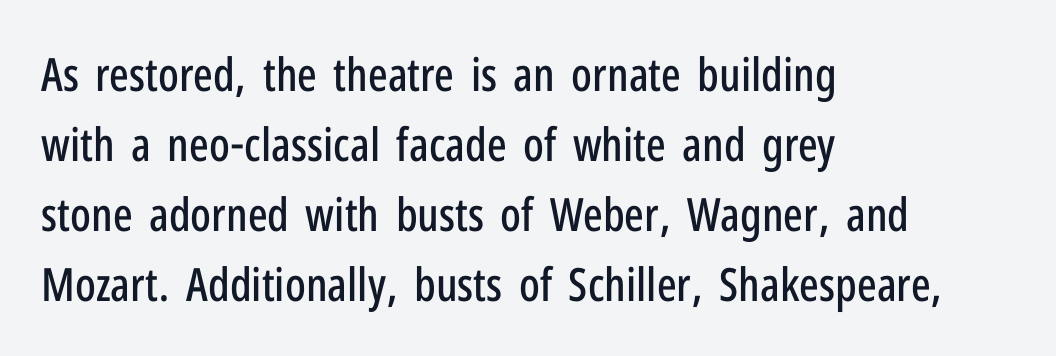
The image shows 46 px condensed sans-serif type, upright; set left-aligned, normal line spacing (1.52x), normal letter spacing, not underlined; low stroke contrast and a medium x-height.
